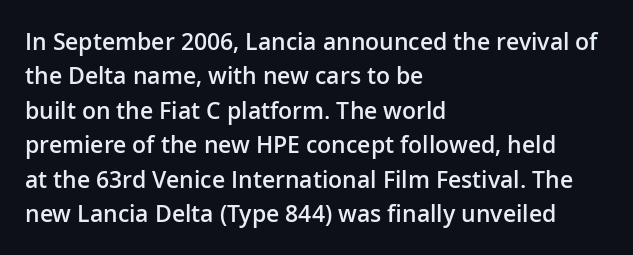
The image shows 23 px text type, upright; set left-aligned, normal line spacing (1.5x), normal letter spacing, not underlined.
